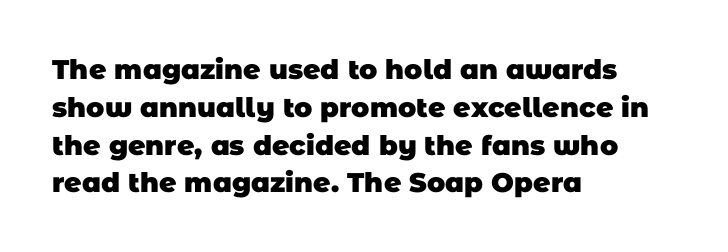
Q: Is the text bold? A: Yes.
Q: Is the text underlined? A: No.
Q: How is the paragraph aligned? A: Left-aligned.
Q: Is the spacing between letters normal or unusually wide? A: Normal.
Q: Is the spacing between lines tight, normal or loose? A: Normal.
